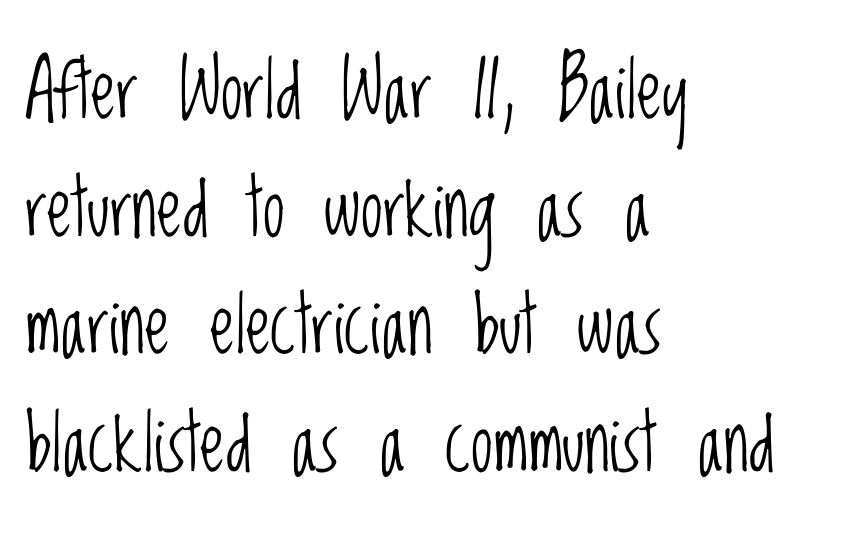
Q: Is the text bold? A: No.
Q: Is the text italic (slanted)? A: No, it is upright.
Q: Is the typeface a serif or a sans-serif typeface? A: Sans-serif.
Q: Is the text underlined? A: No.
Q: How is the paragraph aligned? A: Left-aligned.
Q: Is the spacing between letters normal or unusually wide? A: Normal.
Q: Is the spacing between lines tight, normal or loose? A: Normal.
Q: Width (condensed, normal, or wide)? A: Condensed.
Q: Stroke contrast? A: Low.
Q: x-height? A: Large.
Q: Monospaced? A: No.
